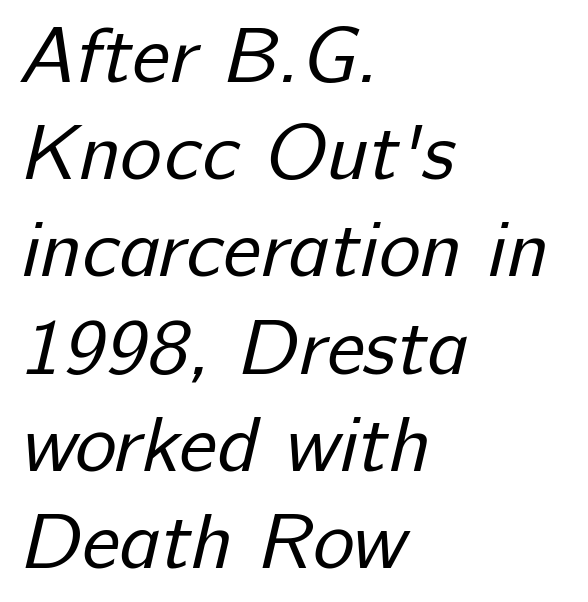
{"serif": "no", "bold": "no", "weight": "regular", "width": "normal", "stroke_contrast": "low", "x_height": "medium", "monospaced": "no", "underline": "no", "align": "left", "line_spacing_ratio": 1.23, "letter_spacing": "normal", "letter_spacing_em": 0.0, "glyph_px": 79}
